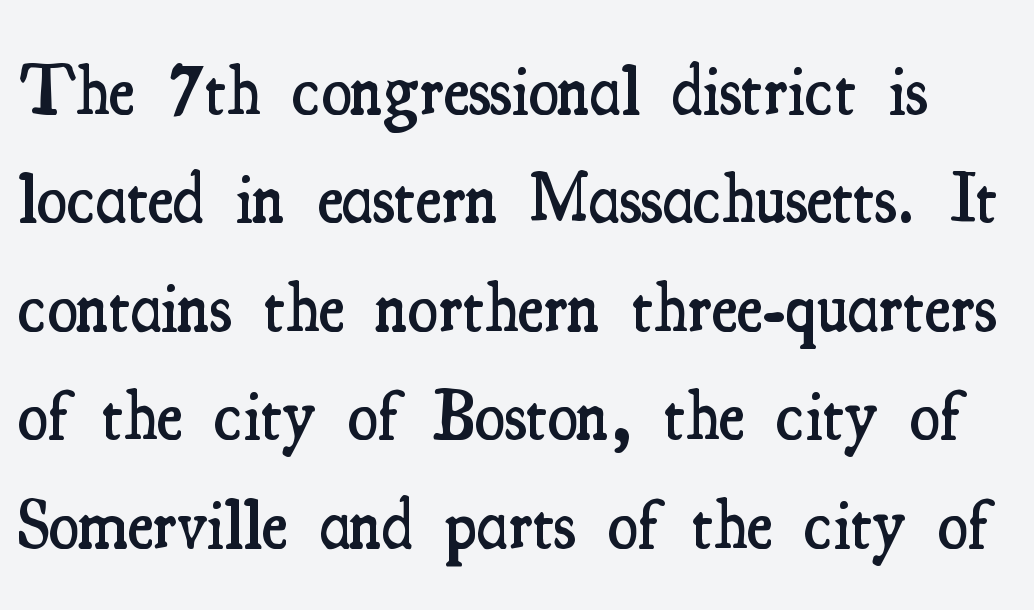
Do the characters align in a grid? No, the font is proportional. Notice how the stems are strictly vertical — no italics here. Descender tails drop into unmarked territory. Slightly chunky letters — semibold, I'd say, not full bold. Examine the stroke ends and you'll spot serifs.
